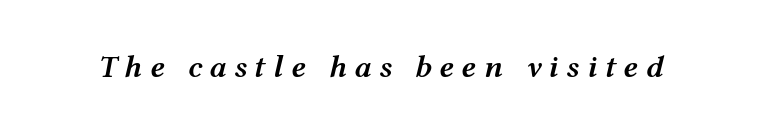
{"italic": "yes", "lean": "right", "slant_degrees": 12, "bold": "semi", "weight": "semibold", "width": "wide", "stroke_contrast": "medium", "x_height": "medium", "monospaced": "no", "underline": "no", "letter_spacing": "wide", "letter_spacing_em": 0.23, "glyph_px": 32}
